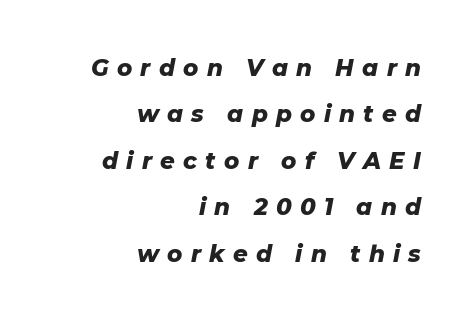
Q: Is the text bold? A: Yes.
Q: Is the text italic (slanted)? A: Yes, it leans right by about 11 degrees.
Q: Is the text underlined? A: No.
Q: How is the paragraph aligned? A: Right-aligned.
Q: Is the spacing between letters normal or unusually wide? A: Unusually wide.
Q: Is the spacing between lines tight, normal or loose? A: Loose.
